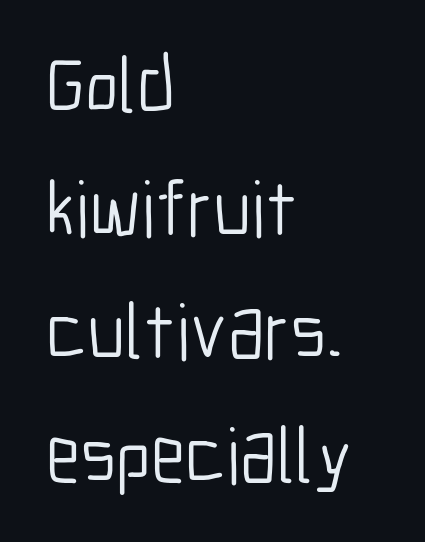
If you measured baseline to baseline, you'd find a middling distance. Characters follow at the spacing the type designer built in. Bold? No — there's no thickening of the strokes. This sample uses a sans-serif face. This sample has the flowing, uneven cadence of proportional lettering. Italic? Not at all — the glyphs are vertical.
